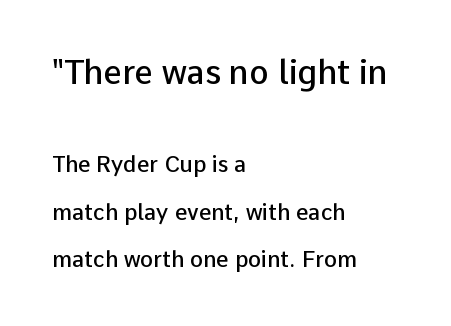
Is the letter spacing exaggerated? No — it looks like the ordinary default. This rendering uses left alignment, leaving the right contour irregular. Successive baselines arrive slowly, with a big drop between each. Every stem runs plumb, perpendicular to the baseline. The letters in the upper block stand taller than those in the block below. Nothing sits at the stroke ends, so this counts as sans-serif.
